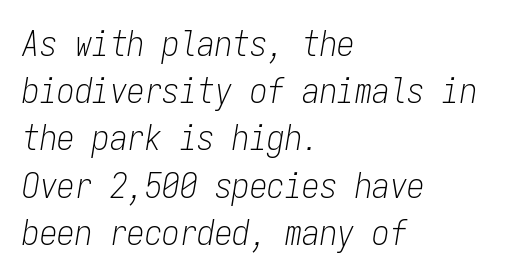
The image shows 35 px light, condensed type, italic (leaning right), monospaced; set left-aligned, normal line spacing (1.35x), normal letter spacing, not underlined; low stroke contrast and a medium x-height.
